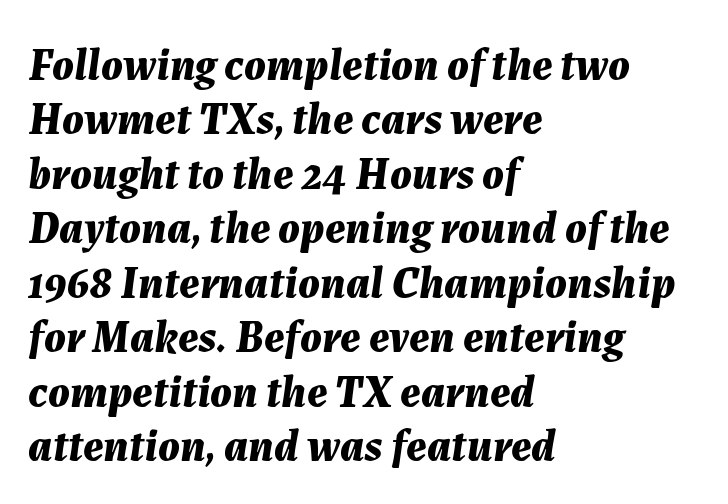
The image shows 45 px bold type, italic (leaning right); set left-aligned, line spacing 1.21x, normal letter spacing, not underlined; medium stroke contrast and a medium x-height.
